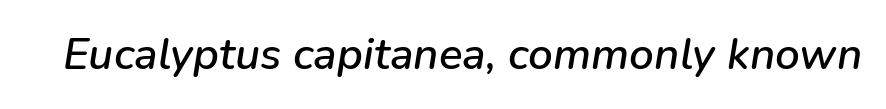
{"italic": "yes", "lean": "right", "slant_degrees": 9, "width": "normal", "stroke_contrast": "low", "x_height": "medium", "monospaced": "no", "underline": "no", "letter_spacing": "normal", "letter_spacing_em": 0.0, "glyph_px": 44}
